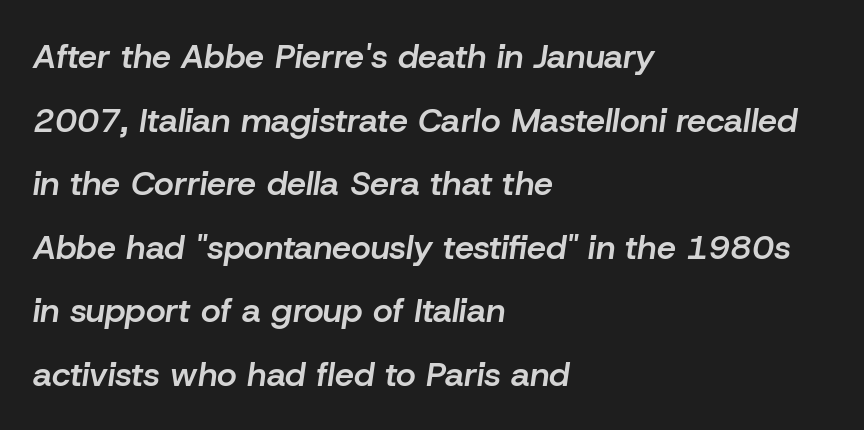
The typography opts for an oblique posture over an upright one. Words appear dense and cohesive because spacing is normal. Varying glyph widths throughout — classic text-font behaviour. Visually the block forms a straight wall on the left and a jagged coastline on the right. Underline: absent.
